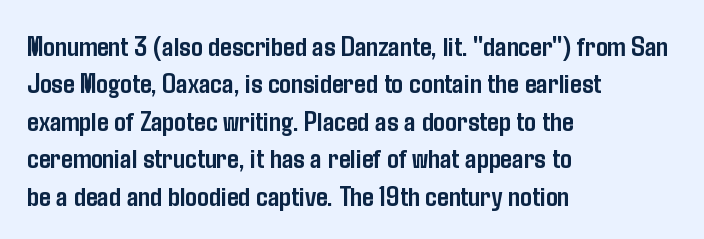
The rag falls on the right side of this text block. The space beneath each line is pristine and unruled. The typesetting leans heavy: a genuine bold. Vertical spacing — default. Rendered with straight, roman letterforms. Is this a fixed-width face? No — the glyphs have proportional, varying widths.
